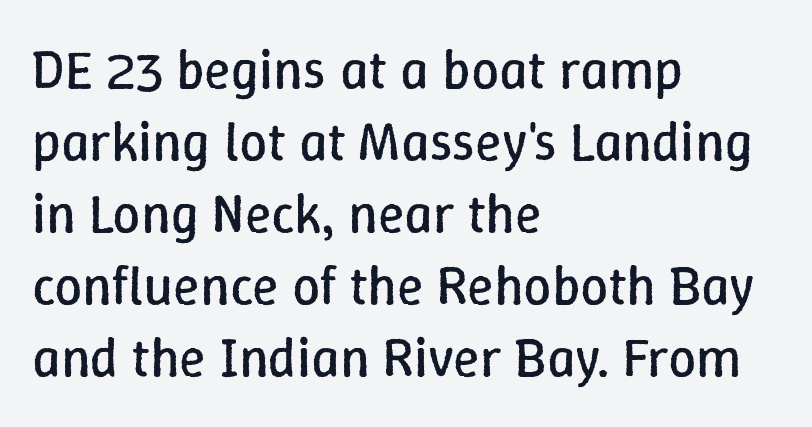
Q: Is the text bold? A: No.
Q: Is the text italic (slanted)? A: No, it is upright.
Q: Is the text underlined? A: No.
Q: How is the paragraph aligned? A: Left-aligned.
Q: Is the spacing between letters normal or unusually wide? A: Normal.
Q: Is the spacing between lines tight, normal or loose? A: Normal.
Q: Width (condensed, normal, or wide)? A: Normal.
Q: Stroke contrast? A: Low.
Q: x-height? A: Medium.
Q: Monospaced? A: No.
